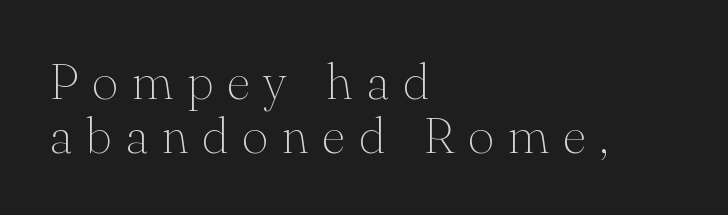
Q: Is the text bold? A: No.
Q: Is the text italic (slanted)? A: No, it is upright.
Q: Is the typeface a serif or a sans-serif typeface? A: Serif.
Q: Is the text underlined? A: No.
Q: How is the paragraph aligned? A: Left-aligned.
Q: Is the spacing between letters normal or unusually wide? A: Unusually wide.
Q: Is the spacing between lines tight, normal or loose? A: Tight.
Q: Width (condensed, normal, or wide)? A: Normal.
Q: Stroke contrast? A: Medium.
Q: x-height? A: Small.
Q: Monospaced? A: No.
